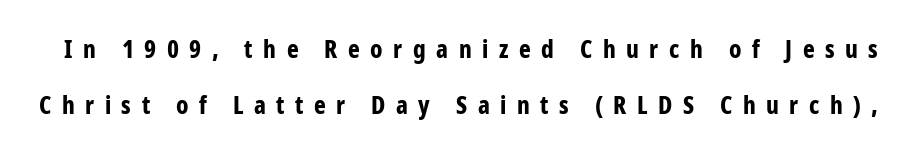
Q: Is the text bold? A: Yes.
Q: Is the text italic (slanted)? A: No, it is upright.
Q: Is the text underlined? A: No.
Q: Is the spacing between letters normal or unusually wide? A: Unusually wide.
Q: Is the spacing between lines tight, normal or loose? A: Loose.
